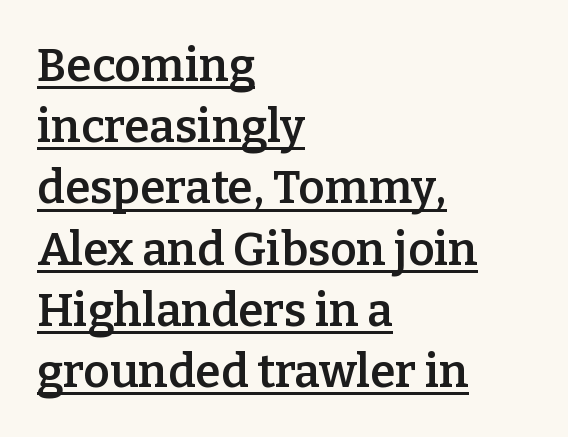
The image shows 46 px semibold serif type, upright; set left-aligned, normal line spacing (1.33x), normal letter spacing, underlined; low stroke contrast and a medium x-height.
